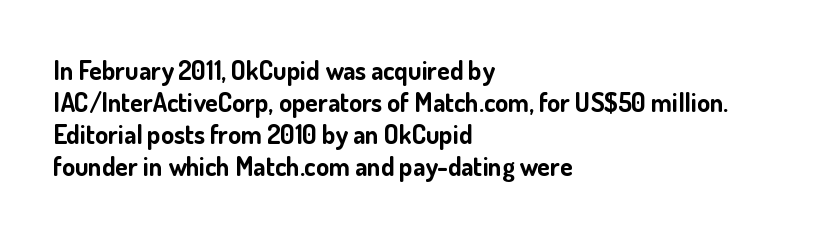
{"italic": "no", "bold": "yes", "underline": "no", "align": "left", "line_spacing_ratio": 1.23, "letter_spacing": "normal", "letter_spacing_em": 0.0, "glyph_px": 26}
